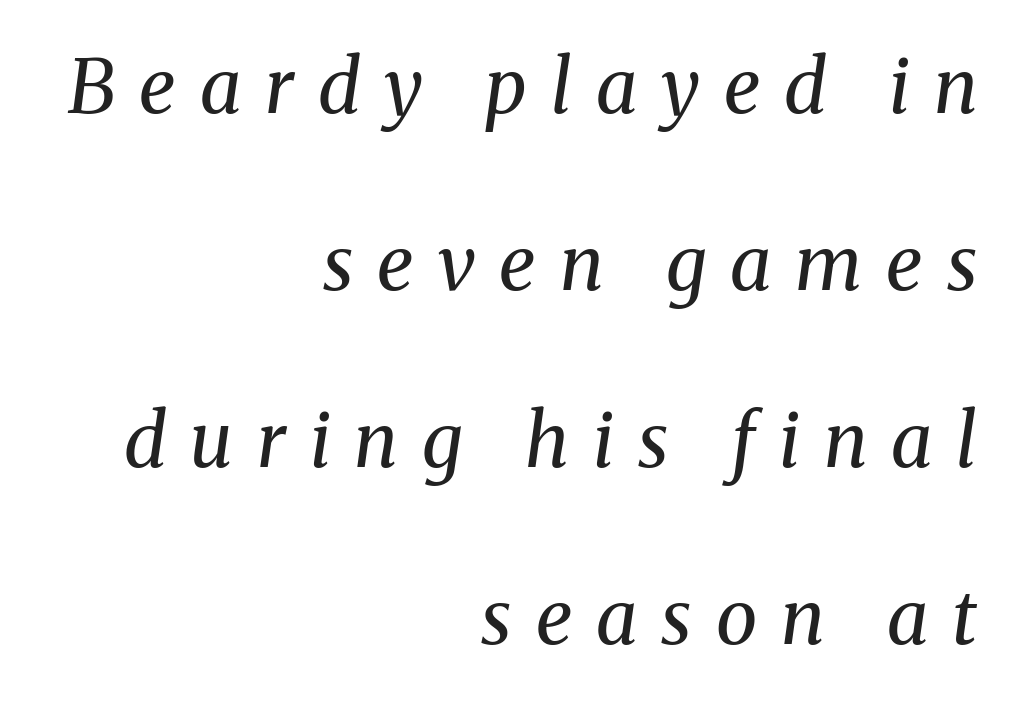
The image shows 75 px regular-weight serif type, italic (leaning right); set right-aligned, loose line spacing (2.36x), unusually wide letter spacing (+0.32 em), not underlined; medium stroke contrast and a medium x-height.
